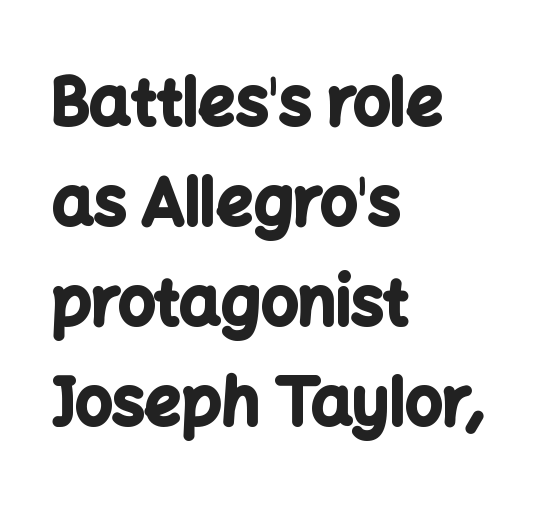
{"serif": "no", "italic": "no", "bold": "yes", "weight": "bold", "width": "normal", "stroke_contrast": "low", "x_height": "medium", "monospaced": "no", "underline": "no", "align": "left", "line_spacing": "normal", "line_spacing_ratio": 1.54, "letter_spacing": "normal", "letter_spacing_em": 0.0, "glyph_px": 65}
